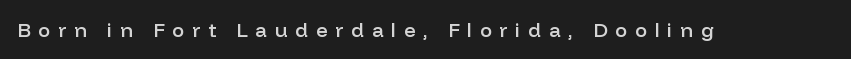
A fair bit of extra ink — the face is semibold, not bold. Underline: absent. The lettering stays uniformly vertical, giving the passage a roman look. Letter spacing: wide.
